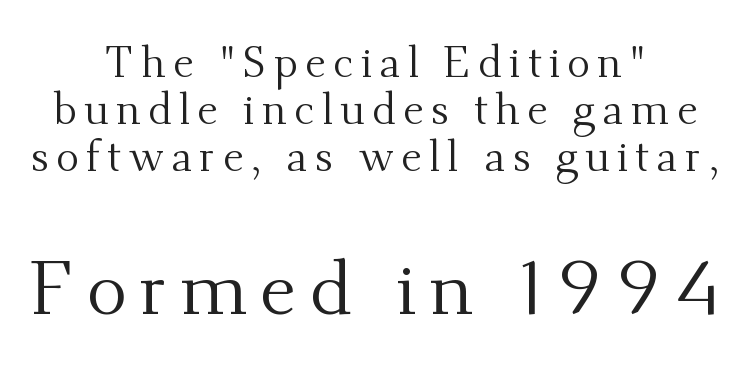
Q: Is the text bold? A: No.
Q: Is the text italic (slanted)? A: No, it is upright.
Q: Is the typeface a serif or a sans-serif typeface? A: Serif.
Q: Is the text underlined? A: No.
Q: How is the paragraph aligned? A: Centered.
Q: Is the spacing between lines tight, normal or loose? A: Tight.
Q: Which block of text is set in a larger size, the first (top) or the second (bottom)? A: The second (bottom) one.
Q: Width (condensed, normal, or wide)? A: Normal.
Q: Stroke contrast? A: Medium.
Q: x-height? A: Small.
Q: Monospaced? A: No.
